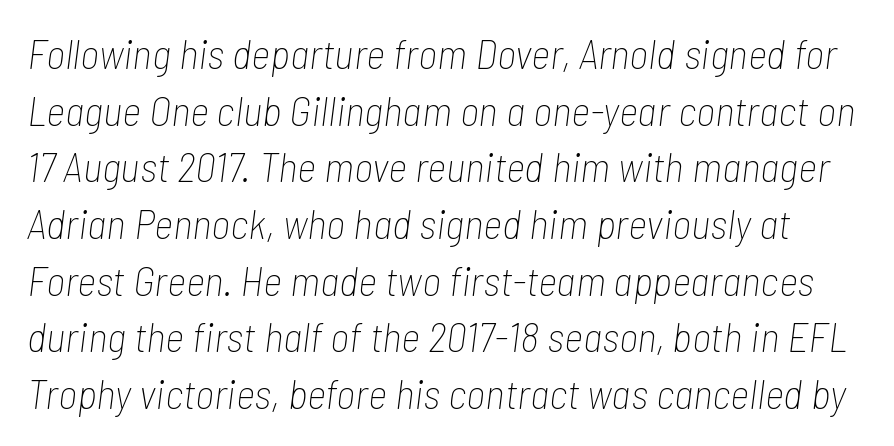
The image shows 42 px thin, condensed type, italic (leaning right); set normal line spacing (1.35x), normal letter spacing, not underlined; low stroke contrast and a medium x-height.
